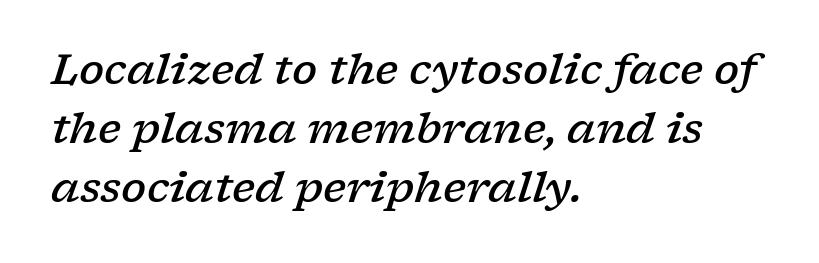
The image shows 42 px semibold, wide serif type, italic (leaning right); set left-aligned, normal line spacing (1.4x), normal letter spacing, not underlined; low stroke contrast and a medium x-height.
